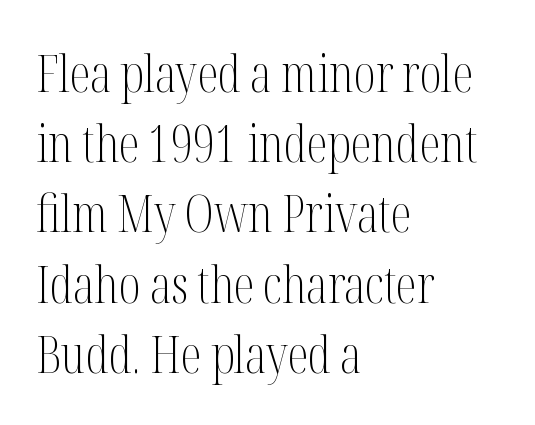
The rendering keeps characters at their native spacing. Decoration check: the copy has no underline. In CSS terms this would be text-align: left. A typesetter would call this proportional, since set widths differ per character. Observe the serifs anchoring each vertical stroke in this sample.
